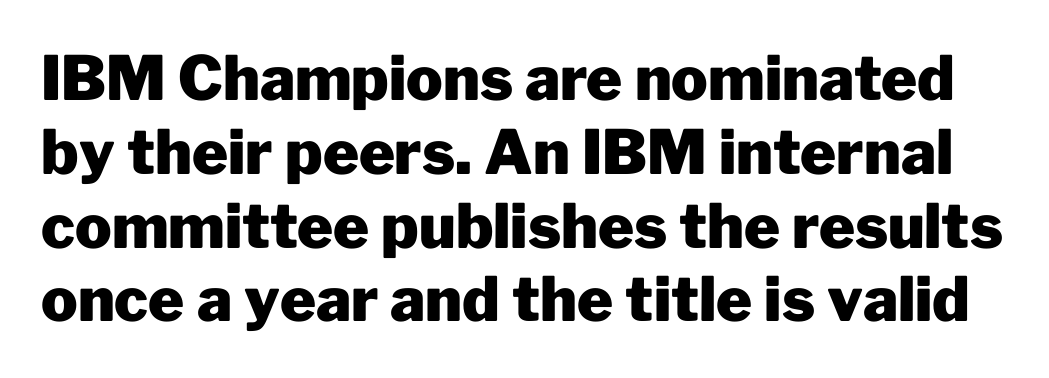
The image shows 61 px heavy sans-serif type, upright; set line spacing 1.21x, normal letter spacing, not underlined; low stroke contrast and a medium x-height.
